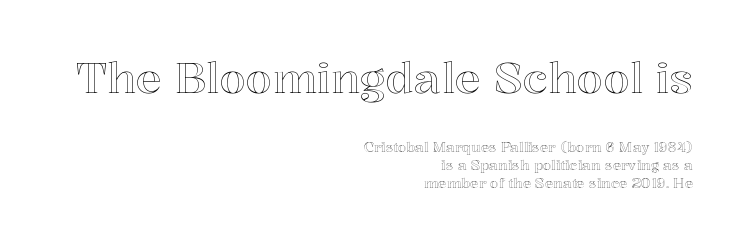
The image shows 43 px text type, upright; set right-aligned, normal line spacing (1.28x), normal letter spacing, not underlined; the first (top) block is 3.07x larger; a medium x-height.
